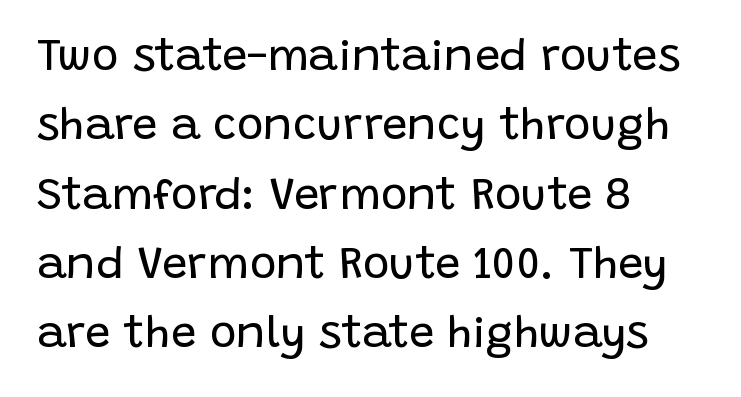
The image shows 45 px regular-weight sans-serif type, upright; set left-aligned, normal line spacing (1.54x), normal letter spacing, not underlined; low stroke contrast and a large x-height.
